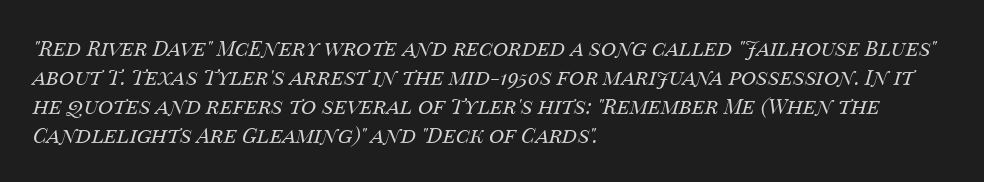
Q: Is the text bold? A: No.
Q: Is the text italic (slanted)? A: Yes, it leans right by about 14 degrees.
Q: Is the text underlined? A: No.
Q: How is the paragraph aligned? A: Left-aligned.
Q: Is the spacing between letters normal or unusually wide? A: Normal.
Q: Is the spacing between lines tight, normal or loose? A: Normal.
